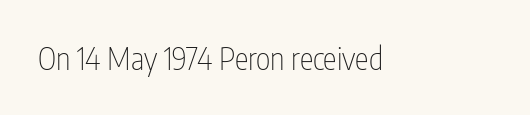
Q: Is the text bold? A: No.
Q: Is the text italic (slanted)? A: No, it is upright.
Q: Is the typeface a serif or a sans-serif typeface? A: Sans-serif.
Q: Is the text underlined? A: No.
Q: Is the spacing between letters normal or unusually wide? A: Normal.
Q: Width (condensed, normal, or wide)? A: Condensed.
Q: Stroke contrast? A: Low.
Q: x-height? A: Medium.
Q: Monospaced? A: No.
